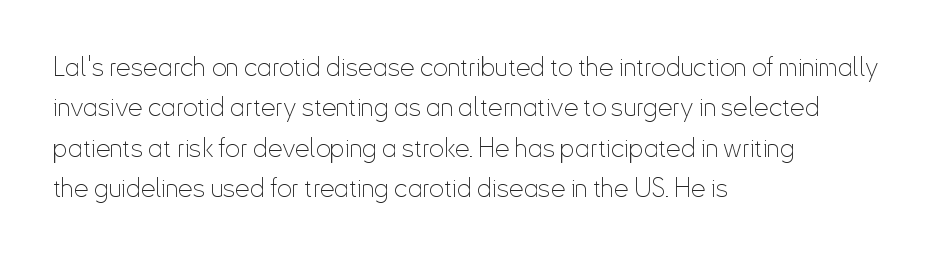
Q: Is the text bold? A: No.
Q: Is the text italic (slanted)? A: No, it is upright.
Q: Is the text underlined? A: No.
Q: How is the paragraph aligned? A: Left-aligned.
Q: Is the spacing between letters normal or unusually wide? A: Normal.
Q: Is the spacing between lines tight, normal or loose? A: Normal.
